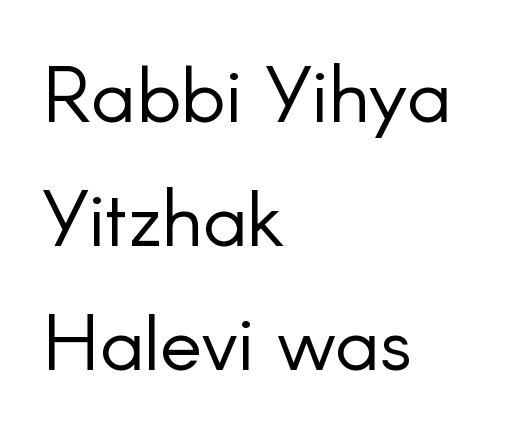
Nope, not italic — everything's standing straight. The words here are not underlined. Is this a heavy cut? Hardly; it is regular or lighter. How would I describe the line gaps? Plain and ordinary. A typesetter would call this proportional, since set widths differ per character.
